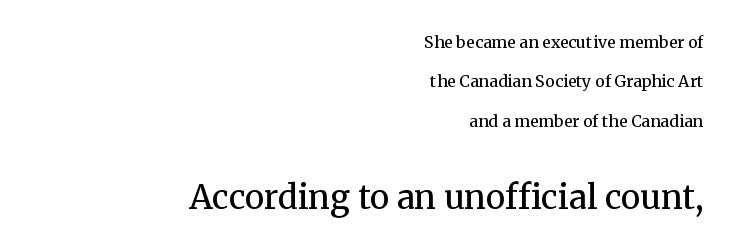
{"serif": "yes", "italic": "no", "bold": "no", "weight": "regular", "width": "normal", "stroke_contrast": "medium", "x_height": "medium", "monospaced": "no", "underline": "no", "align": "right", "line_spacing": "loose", "line_spacing_ratio": 2.46, "letter_spacing": "normal", "letter_spacing_em": 0.0, "larger_block": "second", "size_ratio": 2.06, "glyph_px": 33}
